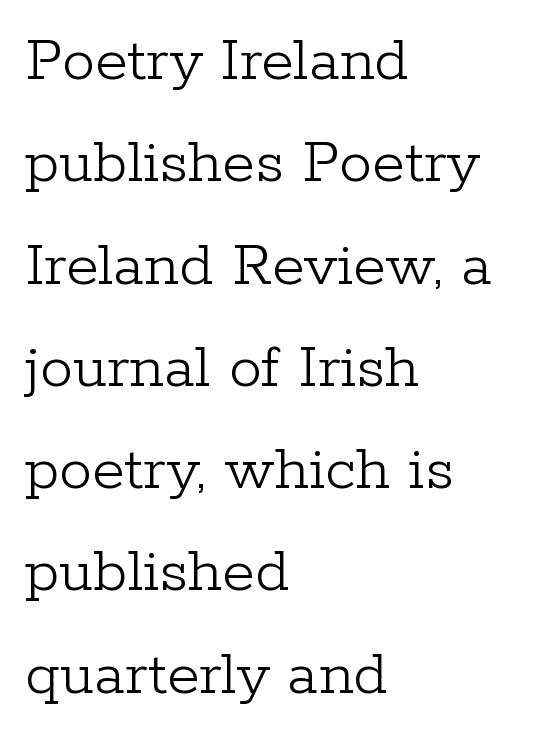
{"serif": "yes", "italic": "no", "bold": "no", "weight": "light", "width": "normal", "stroke_contrast": "low", "x_height": "medium", "monospaced": "no", "underline": "no", "align": "left", "line_spacing": "normal", "line_spacing_ratio": 1.55, "letter_spacing": "normal", "letter_spacing_em": 0.0, "glyph_px": 66}
